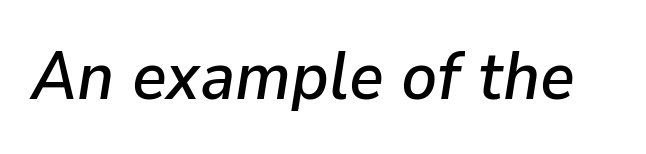
{"italic": "yes", "lean": "right", "slant_degrees": 9, "width": "normal", "stroke_contrast": "low", "x_height": "medium", "monospaced": "no", "underline": "no", "letter_spacing": "normal", "letter_spacing_em": 0.0, "glyph_px": 67}
